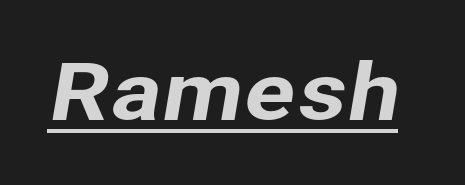
{"serif": "no", "width": "normal", "stroke_contrast": "low", "x_height": "medium", "monospaced": "no", "underline": "yes", "letter_spacing": "normal", "letter_spacing_em": 0.0, "glyph_px": 77}
